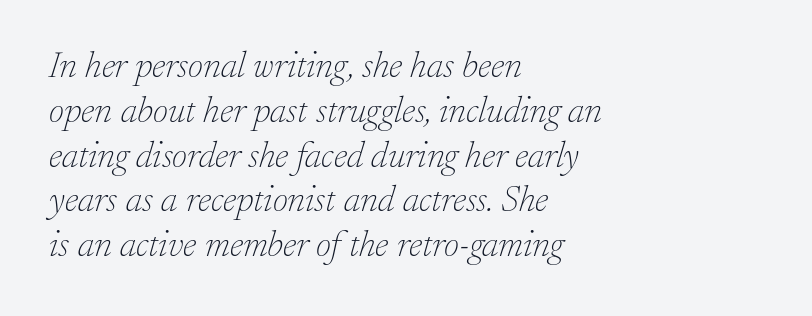
The image shows 37 px thin serif type, italic (leaning right); set left-aligned, line spacing 1.21x, normal letter spacing, not underlined; low stroke contrast and a small x-height.
